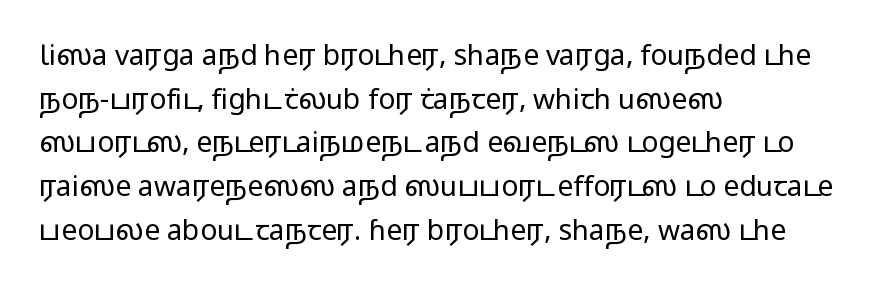
{"serif": "no", "italic": "no", "bold": "no", "weight": "regular", "width": "wide", "stroke_contrast": "low", "x_height": "medium", "monospaced": "no", "underline": "no", "align": "left", "line_spacing": "normal", "line_spacing_ratio": 1.56, "letter_spacing": "normal", "letter_spacing_em": 0.0, "glyph_px": 28}
